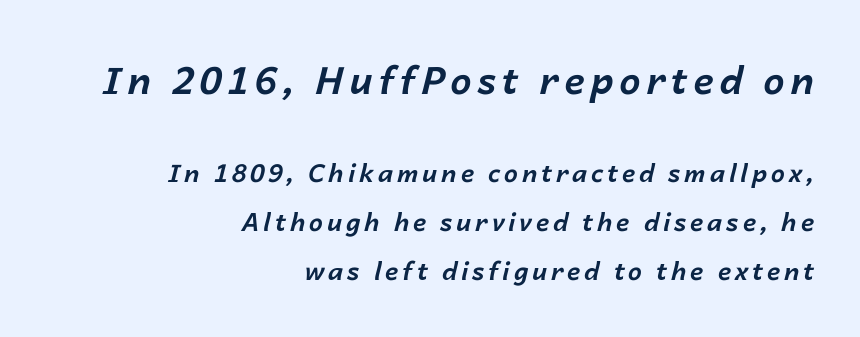
{"italic": "yes", "lean": "right", "slant_degrees": 14, "bold": "yes", "weight": "bold", "width": "normal", "stroke_contrast": "low", "x_height": "medium", "monospaced": "no", "underline": "no", "align": "right", "line_spacing": "loose", "line_spacing_ratio": 1.95, "larger_block": "first", "size_ratio": 1.52, "glyph_px": 38}
